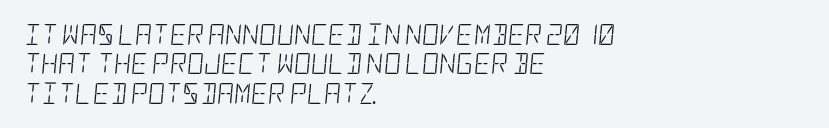
The image shows 21 px text type, italic (leaning right); set left-aligned, normal line spacing (1.4x), normal letter spacing, not underlined.
